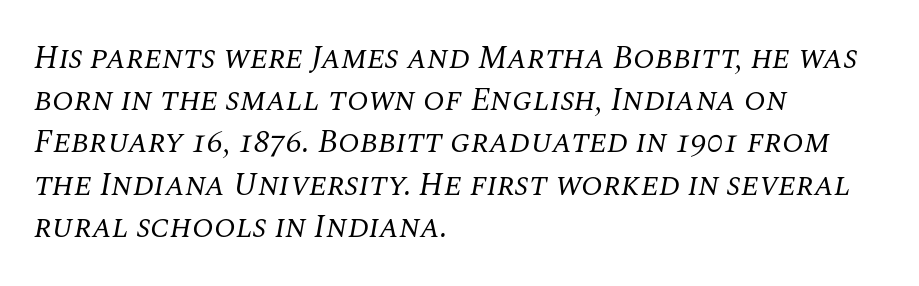
Slant detected: the letters are inclined. The type is set solid horizontally, with unmodified tracking. Words float on clear page, feet unadorned. Weight class: somewhere from thin through regular.
